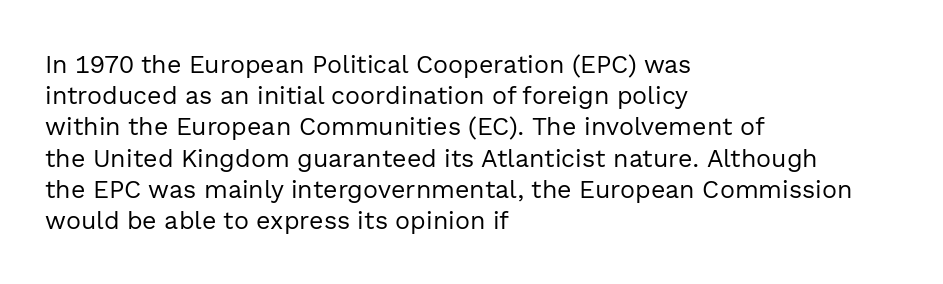
{"italic": "no", "bold": "no", "underline": "no", "align": "left", "line_spacing": "normal", "line_spacing_ratio": 1.25, "letter_spacing": "normal", "letter_spacing_em": 0.0, "glyph_px": 25}
